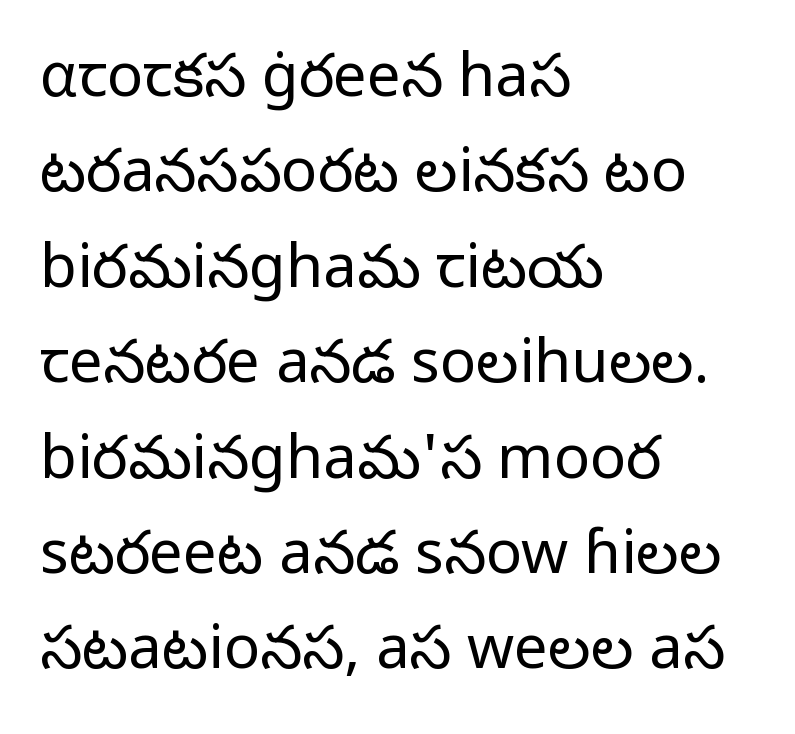
{"serif": "no", "italic": "no", "bold": "no", "weight": "regular", "width": "normal", "stroke_contrast": "low", "x_height": "medium", "monospaced": "no", "underline": "no", "align": "left", "line_spacing": "normal", "line_spacing_ratio": 1.59, "letter_spacing": "normal", "letter_spacing_em": 0.0, "glyph_px": 60}
